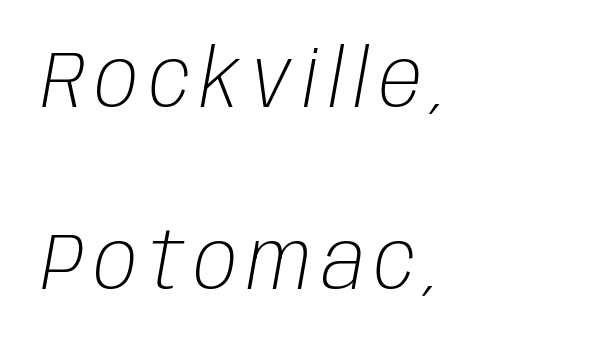
Q: Is the text bold? A: No.
Q: Is the text italic (slanted)? A: Yes, it leans right by about 10 degrees.
Q: Is the text underlined? A: No.
Q: How is the paragraph aligned? A: Left-aligned.
Q: Is the spacing between lines tight, normal or loose? A: Loose.
Q: Width (condensed, normal, or wide)? A: Condensed.
Q: Stroke contrast? A: Low.
Q: x-height? A: Large.
Q: Monospaced? A: No.
